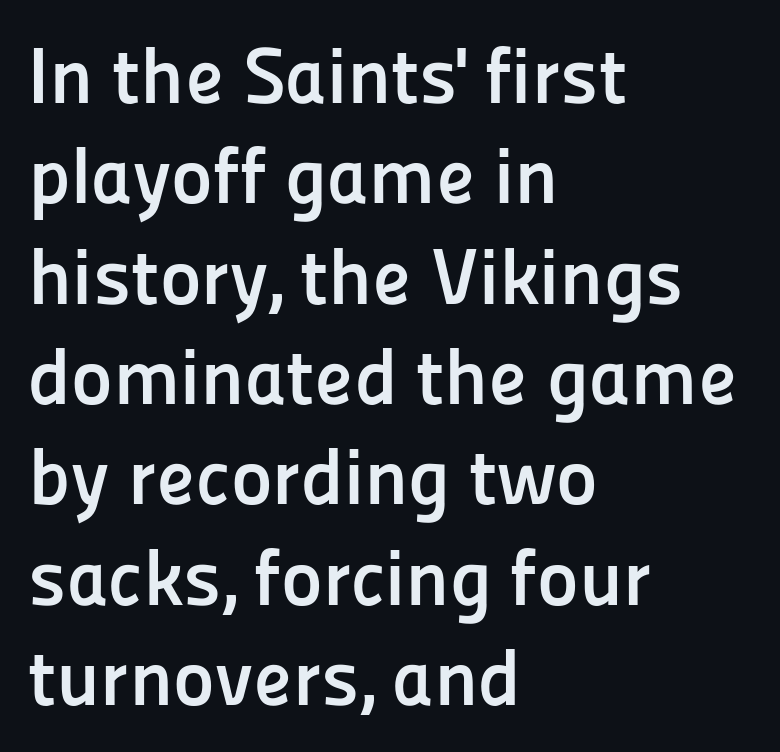
This is roman type, the default non-slanted kind. Heavy-handed strokes throughout: this text is bold. The space directly below the letters is spotless. The letters carry no serifs — their stems end cleanly without finishing strokes.
